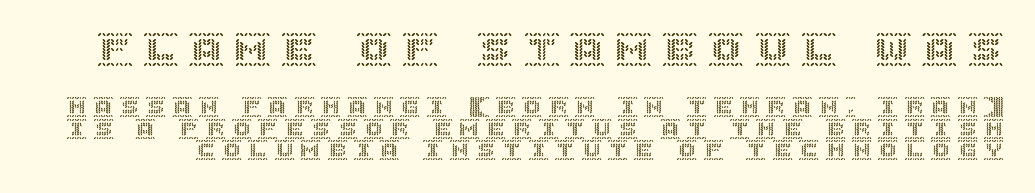
Has an underline been added? It has not. Interline gaps are noticeably narrow in this sample. Characters remain perfectly vertical along every line. Which of the two is more prominent by size? The first, at the top. The face used here is rendered with a markedly widened letterfit.
